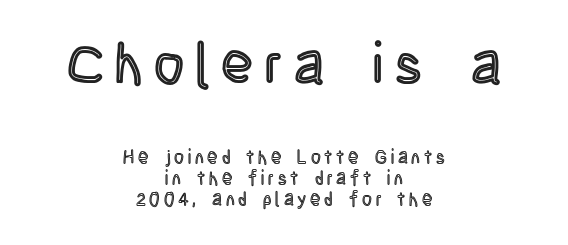
Proportional: the letters do not fall into vertical columns. Vertical strokes here are truly vertical. One glance says dense: line gaps are narrower than usual. Horizontally, the lines are justified to the midpoint only.
